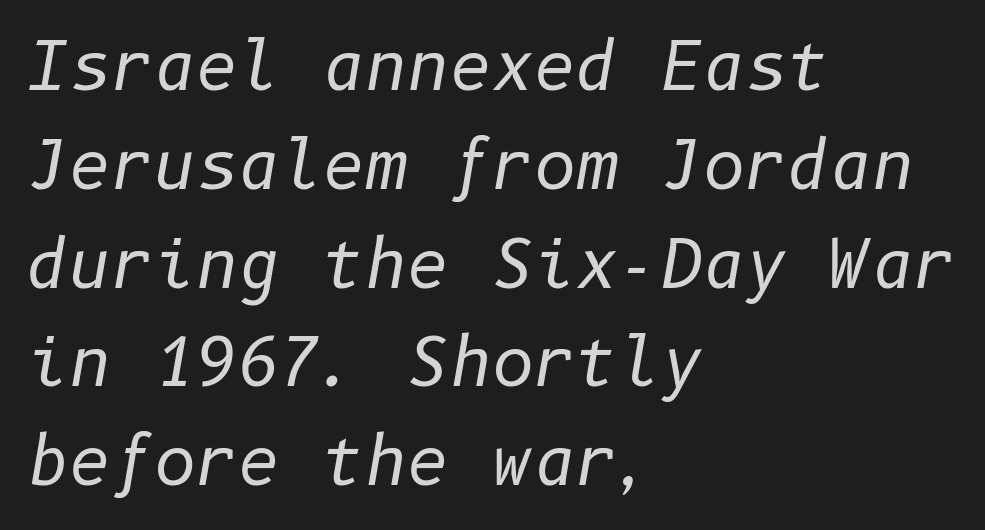
{"italic": "yes", "lean": "right", "slant_degrees": 10, "bold": "no", "weight": "regular", "width": "normal", "stroke_contrast": "low", "x_height": "medium", "underline": "no", "align": "left", "line_spacing": "normal", "line_spacing_ratio": 1.52, "letter_spacing": "normal", "letter_spacing_em": 0.0, "glyph_px": 65}
